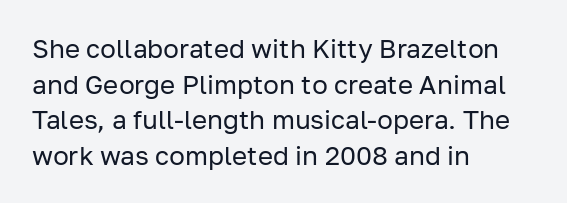
The image shows 26 px text type, upright; set left-aligned, normal line spacing (1.37x), normal letter spacing, not underlined.
